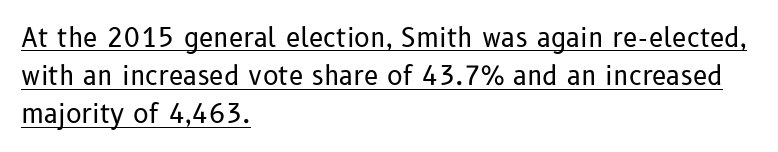
The lettering is marked with a stroke running underneath it. Designer's note — italics off, roman on. Look at the tracking — it's just the regular setting, nothing added. Is this a heavy cut? Hardly; it is regular or lighter.
